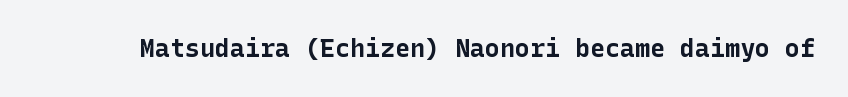
Q: Is the text bold? A: Yes.
Q: Is the text italic (slanted)? A: No, it is upright.
Q: Is the text underlined? A: No.
Q: Is the spacing between letters normal or unusually wide? A: Normal.
